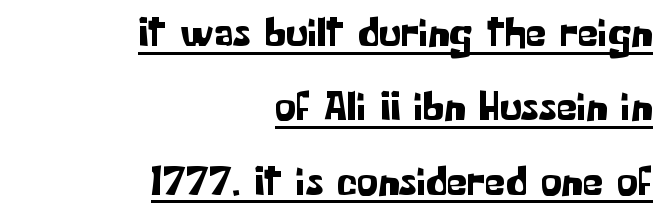
{"serif": "no", "italic": "no", "width": "normal", "stroke_contrast": "low", "x_height": "medium", "monospaced": "no", "underline": "yes", "align": "right", "line_spacing_ratio": 1.77, "letter_spacing": "normal", "letter_spacing_em": 0.0, "glyph_px": 42}
